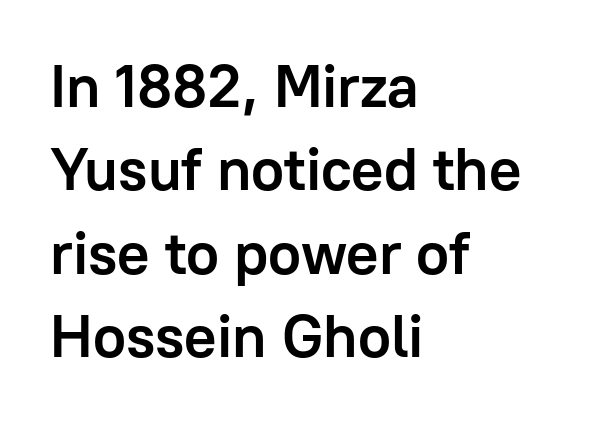
The image shows 60 px semibold sans-serif type, upright; set left-aligned, normal line spacing (1.39x), normal letter spacing, not underlined; low stroke contrast and a medium x-height.
